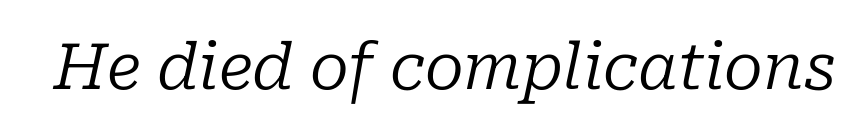
Q: Is the text bold? A: No.
Q: Is the text italic (slanted)? A: Yes, it leans right by about 10 degrees.
Q: Is the typeface a serif or a sans-serif typeface? A: Serif.
Q: Is the text underlined? A: No.
Q: Is the spacing between letters normal or unusually wide? A: Normal.
Q: Width (condensed, normal, or wide)? A: Normal.
Q: Stroke contrast? A: Low.
Q: x-height? A: Medium.
Q: Monospaced? A: No.
